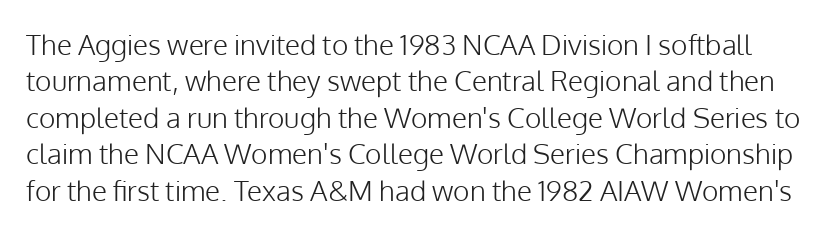
Q: Is the text bold? A: No.
Q: Is the text italic (slanted)? A: No, it is upright.
Q: Is the typeface a serif or a sans-serif typeface? A: Sans-serif.
Q: Is the text underlined? A: No.
Q: Is the spacing between letters normal or unusually wide? A: Normal.
Q: Is the spacing between lines tight, normal or loose? A: Normal.
Q: Width (condensed, normal, or wide)? A: Normal.
Q: Stroke contrast? A: Low.
Q: x-height? A: Medium.
Q: Monospaced? A: No.
